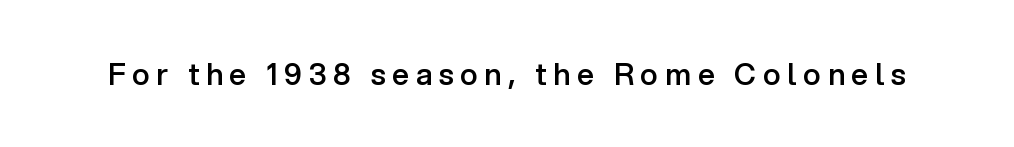
Substantial extra tracking has been applied to these lines. The letters stand straight up with perfectly vertical stems. Summary of weight: moderately heavy, a semibold. The passage shown is typed in a proportional face where columns would drift. The baseline area is clear. This sample uses a sans-serif face.
